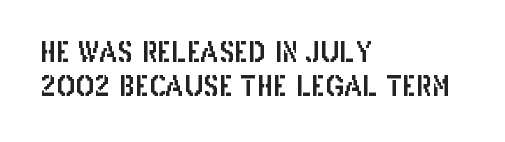
The image shows 28 px condensed sans-serif type, upright; set left-aligned, line spacing 1.23x, normal letter spacing, not underlined; low stroke contrast and a large x-height.
